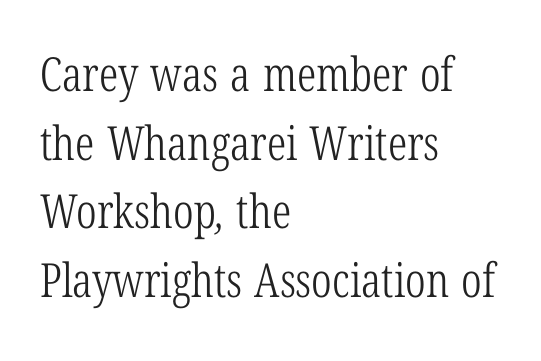
Q: Is the text bold? A: No.
Q: Is the typeface a serif or a sans-serif typeface? A: Serif.
Q: Is the text underlined? A: No.
Q: How is the paragraph aligned? A: Left-aligned.
Q: Is the spacing between letters normal or unusually wide? A: Normal.
Q: Is the spacing between lines tight, normal or loose? A: Normal.
Q: Width (condensed, normal, or wide)? A: Condensed.
Q: Stroke contrast? A: Low.
Q: x-height? A: Medium.
Q: Monospaced? A: No.
